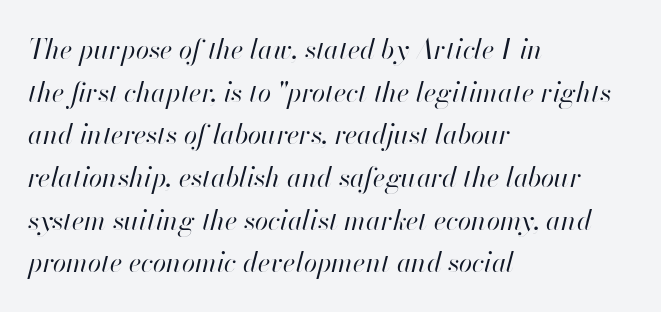
A bare baseline throughout the passage. Is the stroke heavy? The answer is a plain regular-or-lighter. Honestly, the letter spacing is just normal — you wouldn't notice it. Short and long lines alike share a common starting point at left. The rendering applies a slant to the glyphs.
